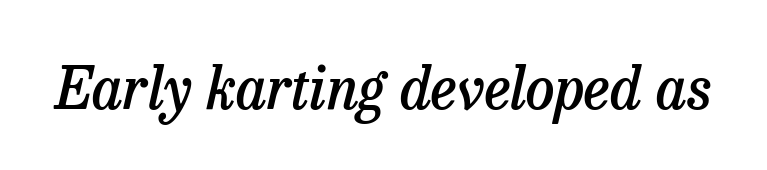
Q: Is the text bold? A: Semi-bold.
Q: Is the text italic (slanted)? A: Yes, it leans right by about 13 degrees.
Q: Is the typeface a serif or a sans-serif typeface? A: Serif.
Q: Is the text underlined? A: No.
Q: Is the spacing between letters normal or unusually wide? A: Normal.
Q: Width (condensed, normal, or wide)? A: Normal.
Q: Stroke contrast? A: Low.
Q: x-height? A: Medium.
Q: Monospaced? A: No.
